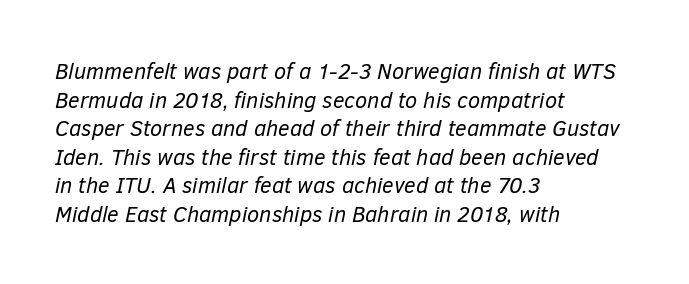
The image shows 22 px text type, italic (leaning right); set left-aligned, normal line spacing (1.3x), normal letter spacing, not underlined.
